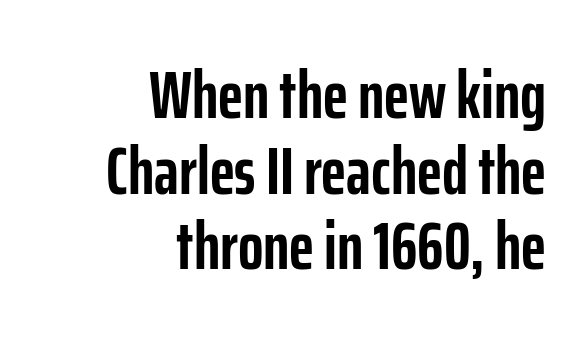
Q: Is the text bold? A: Yes.
Q: Is the text italic (slanted)? A: No, it is upright.
Q: Is the typeface a serif or a sans-serif typeface? A: Sans-serif.
Q: Is the text underlined? A: No.
Q: How is the paragraph aligned? A: Right-aligned.
Q: Is the spacing between letters normal or unusually wide? A: Normal.
Q: Is the spacing between lines tight, normal or loose? A: Tight.
Q: Width (condensed, normal, or wide)? A: Condensed.
Q: Stroke contrast? A: Low.
Q: x-height? A: Medium.
Q: Monospaced? A: No.
